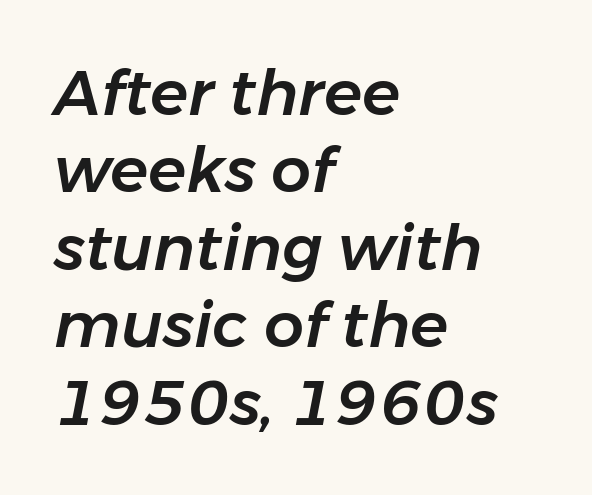
Does the copy run flush right? No — it runs flush left. The space beneath each line is pristine and unruled. Tracking here is standard; glyphs follow each other at the usual distance. The passage shown leans; its letterforms are oblique. Think of a printed novel: that variable character pitch is what you see here.
